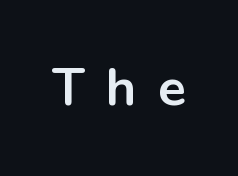
{"serif": "no", "italic": "no", "bold": "yes", "weight": "bold", "width": "normal", "stroke_contrast": "low", "x_height": "medium", "monospaced": "no", "underline": "no", "letter_spacing": "wide", "letter_spacing_em": 0.41, "glyph_px": 52}
